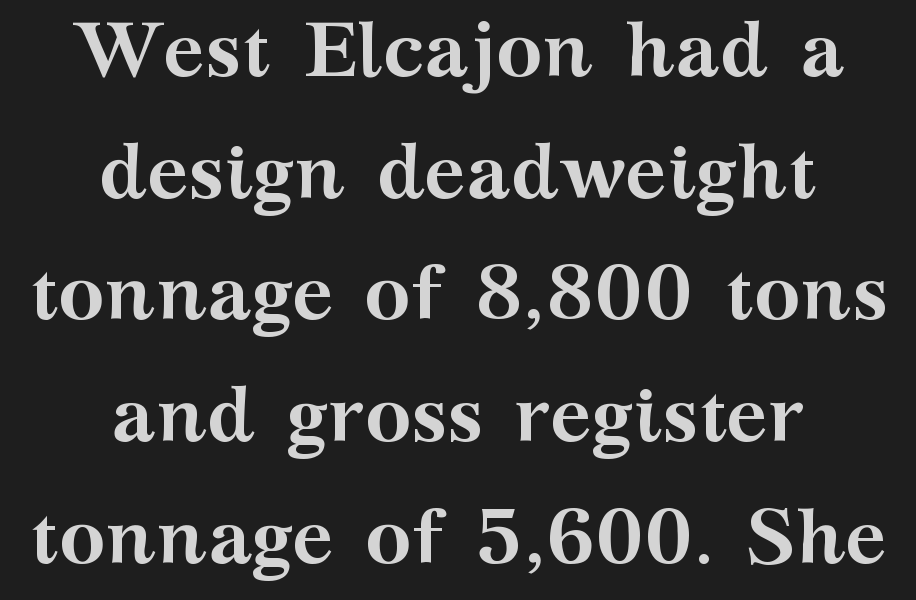
The image shows 78 px semibold, wide serif type, upright; set centered, normal line spacing (1.56x), normal letter spacing, not underlined; medium stroke contrast and a medium x-height.
